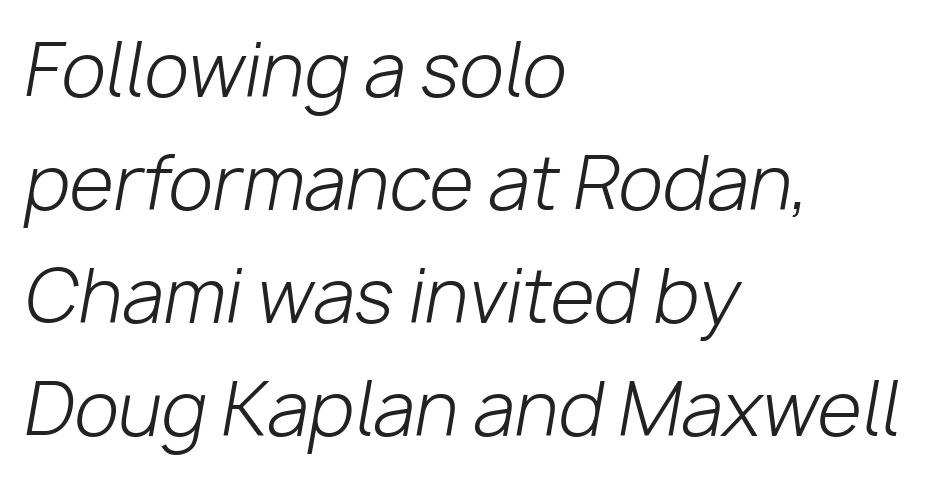
The area under the type is left untouched. Is this a fixed-width face? No — the glyphs have proportional, varying widths. The lines are quadded left. Successive baselines arrive at the customary interval.
